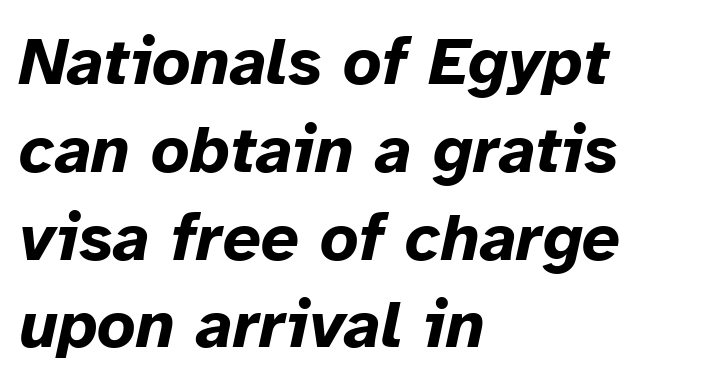
{"italic": "yes", "lean": "right", "slant_degrees": 12, "bold": "yes", "weight": "bold", "width": "normal", "stroke_contrast": "low", "x_height": "medium", "monospaced": "no", "underline": "no", "align": "left", "line_spacing": "normal", "line_spacing_ratio": 1.31, "letter_spacing": "normal", "letter_spacing_em": 0.0, "glyph_px": 67}
